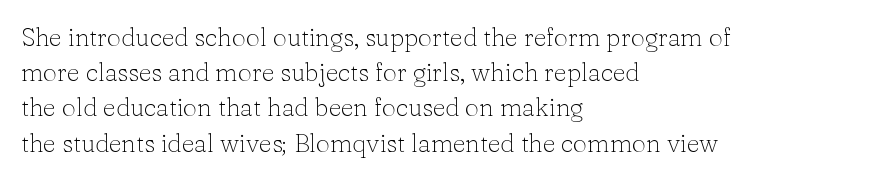
Q: Is the text bold? A: No.
Q: Is the text italic (slanted)? A: No, it is upright.
Q: Is the text underlined? A: No.
Q: How is the paragraph aligned? A: Left-aligned.
Q: Is the spacing between letters normal or unusually wide? A: Normal.
Q: Is the spacing between lines tight, normal or loose? A: Normal.
